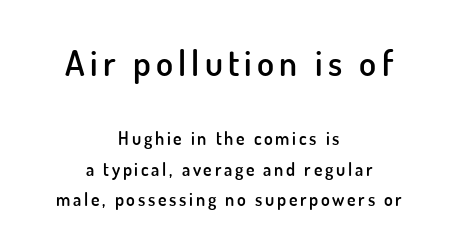
The image shows 35 px semibold sans-serif type, upright; set centered, normal line spacing (1.67x), not underlined; the first (top) block is 1.94x larger; low stroke contrast and a small x-height.
